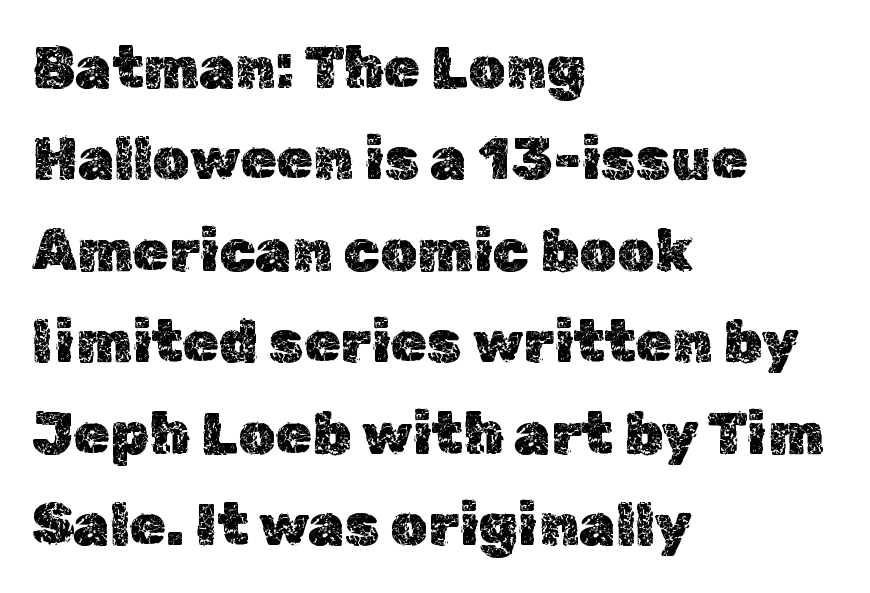
The image shows 59 px text type, upright; set left-aligned, normal line spacing (1.55x), normal letter spacing, not underlined; a medium x-height.
